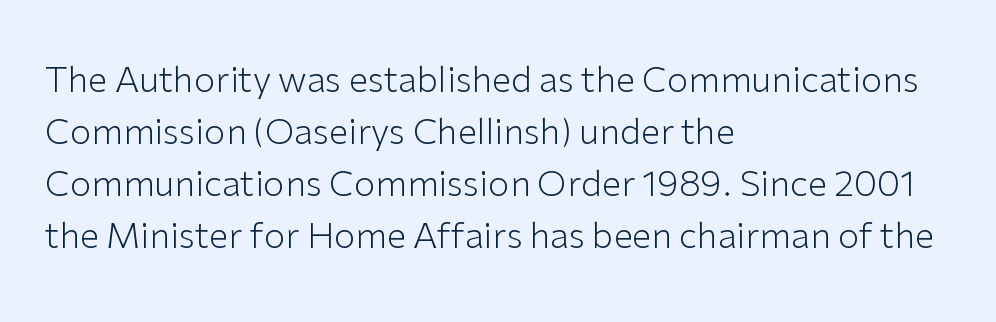
The image shows 35 px light sans-serif type, upright; set left-aligned, normal line spacing (1.49x), normal letter spacing, not underlined; low stroke contrast and a medium x-height.
